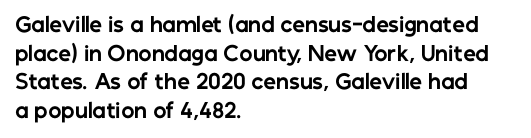
{"italic": "no", "bold": "yes", "underline": "no", "align": "left", "line_spacing": "normal", "line_spacing_ratio": 1.43, "letter_spacing": "normal", "letter_spacing_em": 0.0, "glyph_px": 20}
